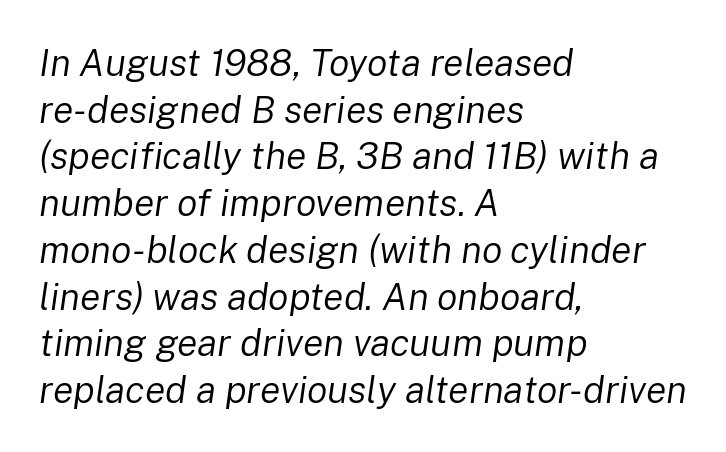
Q: Is the text bold? A: No.
Q: Is the text italic (slanted)? A: Yes, it leans right by about 8 degrees.
Q: Is the text underlined? A: No.
Q: How is the paragraph aligned? A: Left-aligned.
Q: Is the spacing between letters normal or unusually wide? A: Normal.
Q: Width (condensed, normal, or wide)? A: Normal.
Q: Stroke contrast? A: Low.
Q: x-height? A: Medium.
Q: Monospaced? A: No.
